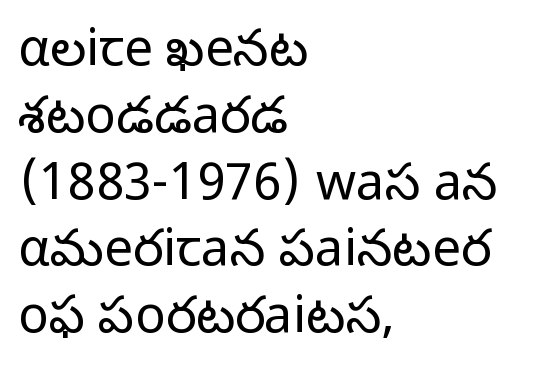
The image shows 51 px light sans-serif type, upright; set left-aligned, normal line spacing (1.31x), normal letter spacing, not underlined; low stroke contrast and a medium x-height.
